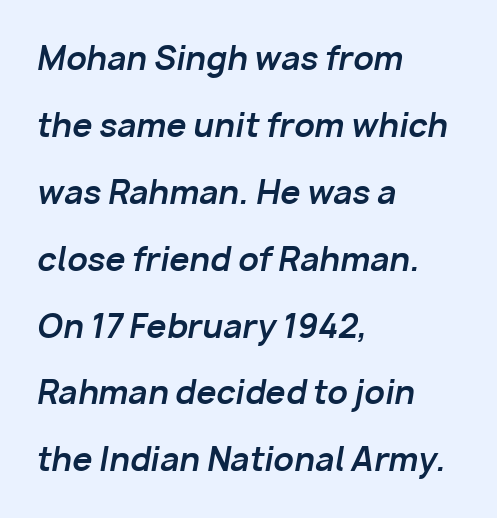
Q: Is the text bold? A: Yes.
Q: Is the text italic (slanted)? A: Yes, it leans right by about 10 degrees.
Q: Is the text underlined? A: No.
Q: How is the paragraph aligned? A: Left-aligned.
Q: Is the spacing between letters normal or unusually wide? A: Normal.
Q: Is the spacing between lines tight, normal or loose? A: Loose.
Q: Width (condensed, normal, or wide)? A: Normal.
Q: Stroke contrast? A: Low.
Q: x-height? A: Medium.
Q: Monospaced? A: No.
